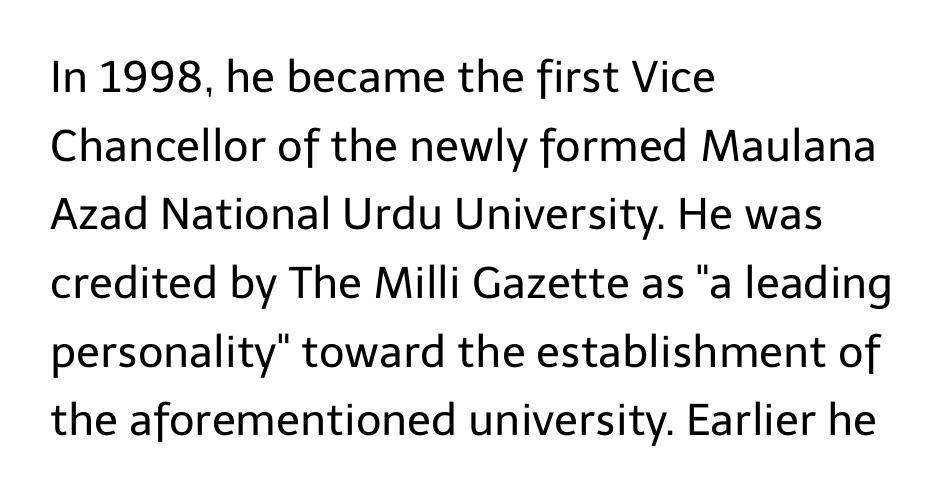
{"serif": "no", "italic": "no", "bold": "no", "weight": "regular", "width": "normal", "stroke_contrast": "low", "x_height": "medium", "monospaced": "no", "underline": "no", "align": "left", "line_spacing": "normal", "line_spacing_ratio": 1.56, "letter_spacing": "normal", "letter_spacing_em": 0.0, "glyph_px": 44}
